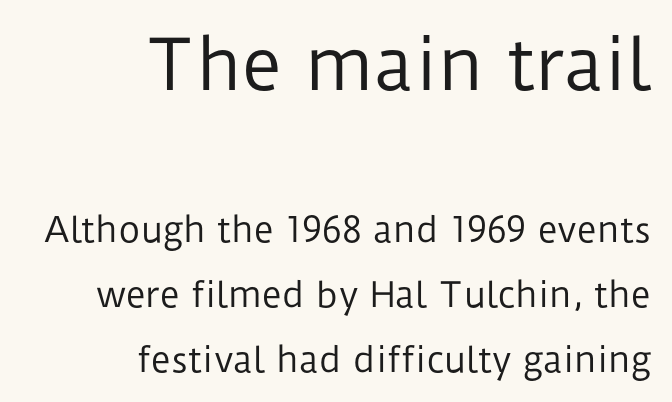
{"serif": "no", "italic": "no", "bold": "no", "weight": "regular", "width": "normal", "stroke_contrast": "low", "x_height": "medium", "monospaced": "no", "underline": "no", "align": "right", "line_spacing": "loose", "line_spacing_ratio": 1.91, "letter_spacing": "normal", "letter_spacing_em": 0.0, "larger_block": "first", "size_ratio": 2.03, "glyph_px": 69}
